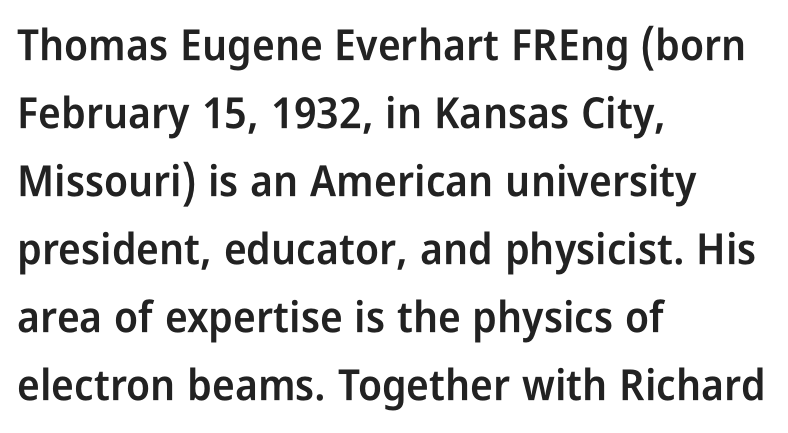
Regarding serifs, this sample does without them. The passage shown is typed in a proportional face where columns would drift. The line-height multiplier appears to be the usual default. Ascenders rise straight up at ninety degrees. Rule under the text: the space is simply empty. These lines are set flush left with a ragged right edge.
